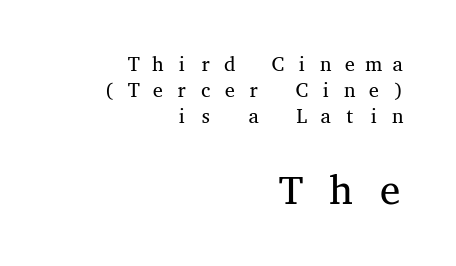
{"serif": "yes", "italic": "no", "bold": "no", "weight": "regular", "width": "wide", "stroke_contrast": "medium", "x_height": "medium", "monospaced": "yes", "underline": "no", "align": "right", "line_spacing": "normal", "line_spacing_ratio": 1.29, "letter_spacing": "wide", "letter_spacing_em": 0.42, "larger_block": "second", "size_ratio": 2.05, "glyph_px": 41}
